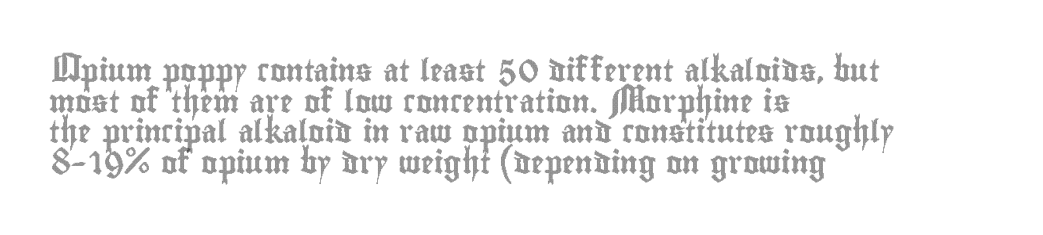
If you drew a line through each stem, it would be perfectly vertical. Honestly, the letter spacing is just normal — you wouldn't notice it. The words here are not underlined. Notice how the passage keeps a crisp vertical edge on the left only. Interline gaps are of average width in this sample.
